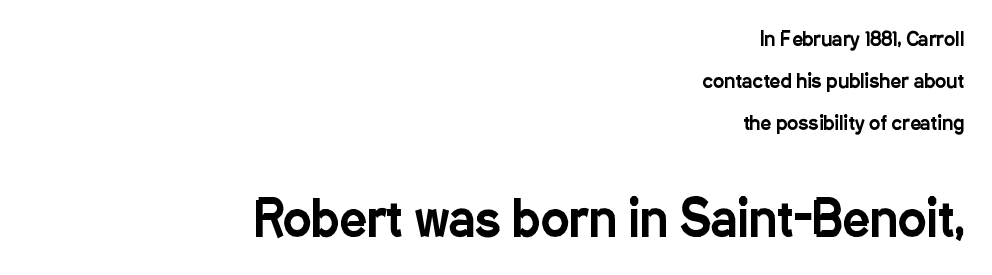
{"serif": "no", "italic": "no", "width": "condensed", "stroke_contrast": "low", "x_height": "medium", "monospaced": "no", "underline": "no", "align": "right", "line_spacing": "loose", "line_spacing_ratio": 2.2, "letter_spacing": "normal", "letter_spacing_em": 0.0, "larger_block": "second", "size_ratio": 2.53, "glyph_px": 48}
